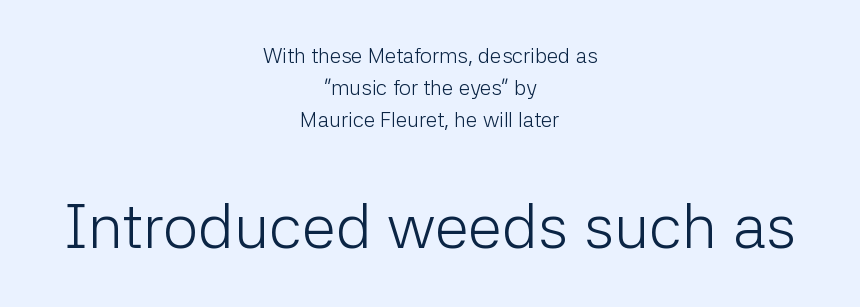
The zone under the glyphs is completely vacant. Ascenders rise straight up at ninety degrees. Leftover space on each line is divided equally before and after the words. One glance says typical: line gaps are just what's usual. Check where the strokes stop: nothing finishes them off — pure sans.
